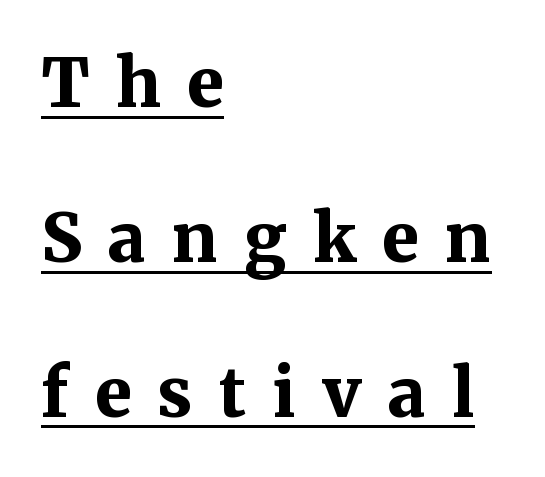
The image shows 67 px bold serif type, upright; set left-aligned, loose line spacing (2.31x), unusually wide letter spacing (+0.39 em), underlined; medium stroke contrast and a medium x-height.
